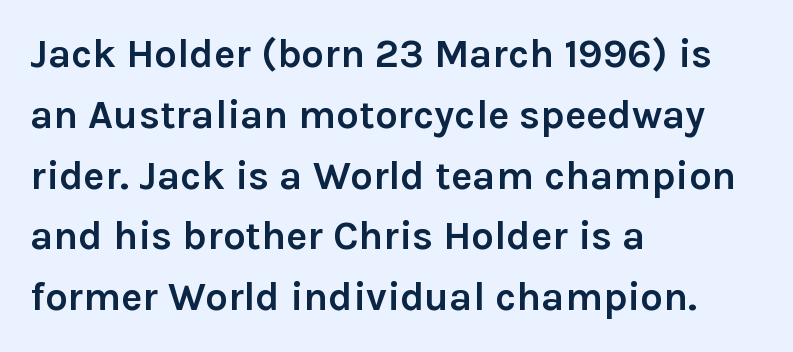
The image shows 40 px semibold sans-serif type, upright; set left-aligned, normal line spacing (1.52x), normal letter spacing, not underlined; low stroke contrast and a medium x-height.
